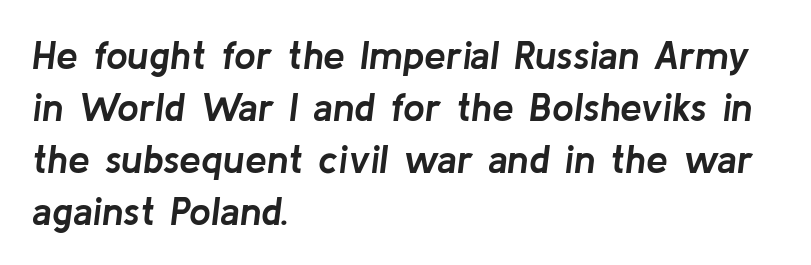
{"italic": "yes", "lean": "right", "slant_degrees": 8, "bold": "yes", "weight": "semibold", "width": "normal", "stroke_contrast": "low", "x_height": "medium", "monospaced": "no", "underline": "no", "align": "left", "line_spacing": "normal", "line_spacing_ratio": 1.33, "letter_spacing": "normal", "letter_spacing_em": 0.0, "glyph_px": 39}
